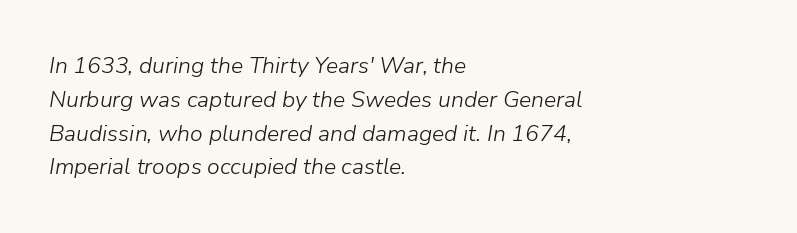
How are the letters spaced? Ordinarily, with no added tracking. Just letters on the line, the space beneath them empty. The cut favours lightness, reaching ordinary text weight at its darkest. Left-aligned paragraph, ragged on the right. The lines sit at an ordinary, default distance from one another. The face used here has a pronounced slope to its letters.
